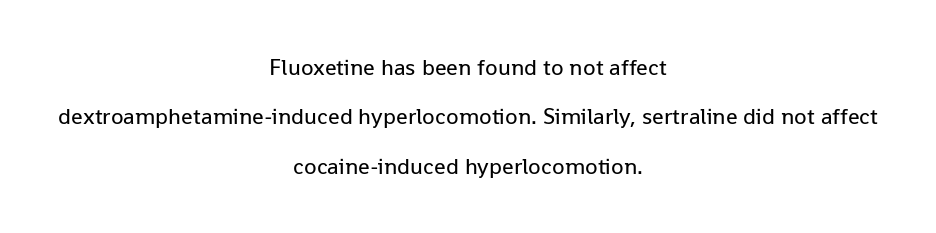
{"italic": "no", "bold": "no", "underline": "no", "align": "center", "line_spacing": "loose", "line_spacing_ratio": 2.15, "letter_spacing": "normal", "letter_spacing_em": 0.0, "glyph_px": 23}
